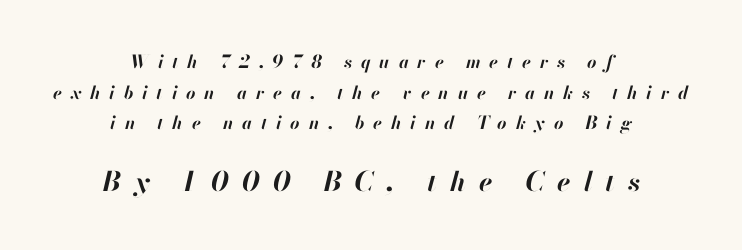
The image shows 27 px bold type, italic (leaning right); set centered, normal line spacing (1.7x), unusually wide letter spacing (+0.49 em), not underlined; the second (bottom) block is 1.5x larger.
